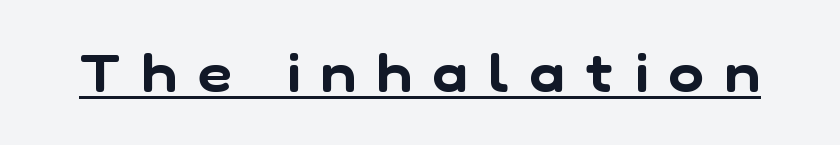
What decoration does the sample have? An underline. Font category for this specimen: sans-serif. These lines are rendered in a variable-pitch font. Someone cranked the tracking dial way up on this one.
